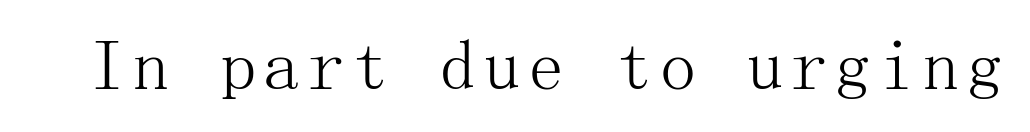
Q: Is the text bold? A: No.
Q: Is the text italic (slanted)? A: No, it is upright.
Q: Is the typeface a serif or a sans-serif typeface? A: Serif.
Q: Is the text underlined? A: No.
Q: Width (condensed, normal, or wide)? A: Normal.
Q: Stroke contrast? A: Medium.
Q: x-height? A: Medium.
